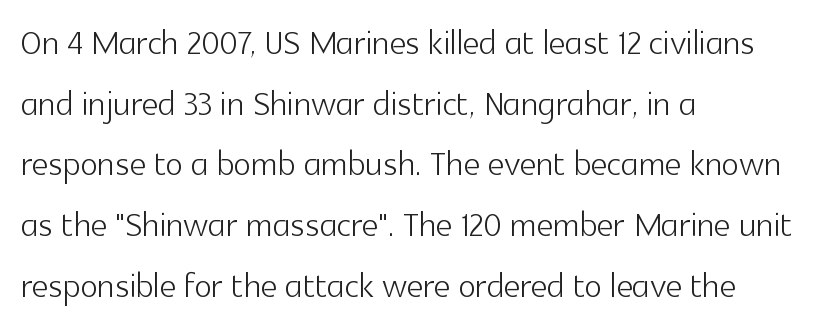
Notice how the stems are strictly vertical — no italics here. The passage shown stacks its lines at a standard gap. You could call the tracking neutral — neither tight nor loose. The text block is weighted toward the left margin, trailing off unevenly rightward.
